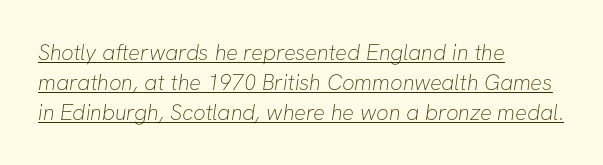
The typeface has the unassuming heft of standard copy or less. Every row of glyphs begins at an identical x-position on the left. Glyph-to-glyph distance matches everyday printed text. Line spacing here is normal. Glance below the letters and you will spot a drawn line.
